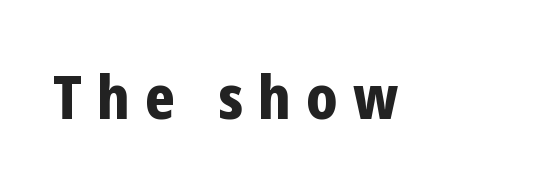
The designer went with a sans here, leaving each stem footless. In terms of weight, the rendering is a true, heavy bold. Each row of text sits above clean, open space. Varying glyph widths throughout — classic text-font behaviour. Spacing between characters has been opened up far beyond the box default. No italicization has been applied; the sample stays upright.
